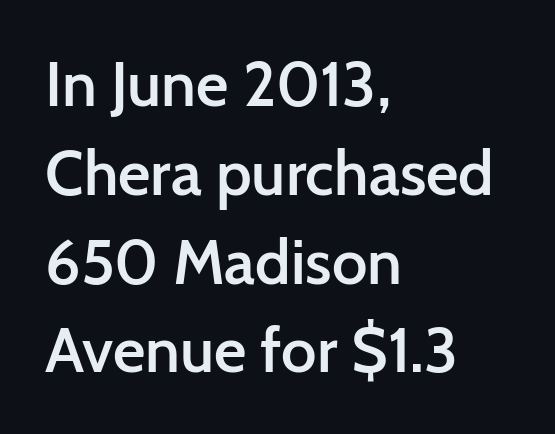
{"serif": "no", "italic": "no", "bold": "semi", "weight": "semibold", "width": "normal", "stroke_contrast": "low", "x_height": "medium", "monospaced": "no", "underline": "no", "align": "left", "line_spacing": "normal", "line_spacing_ratio": 1.41, "letter_spacing": "normal", "letter_spacing_em": 0.0, "glyph_px": 63}
